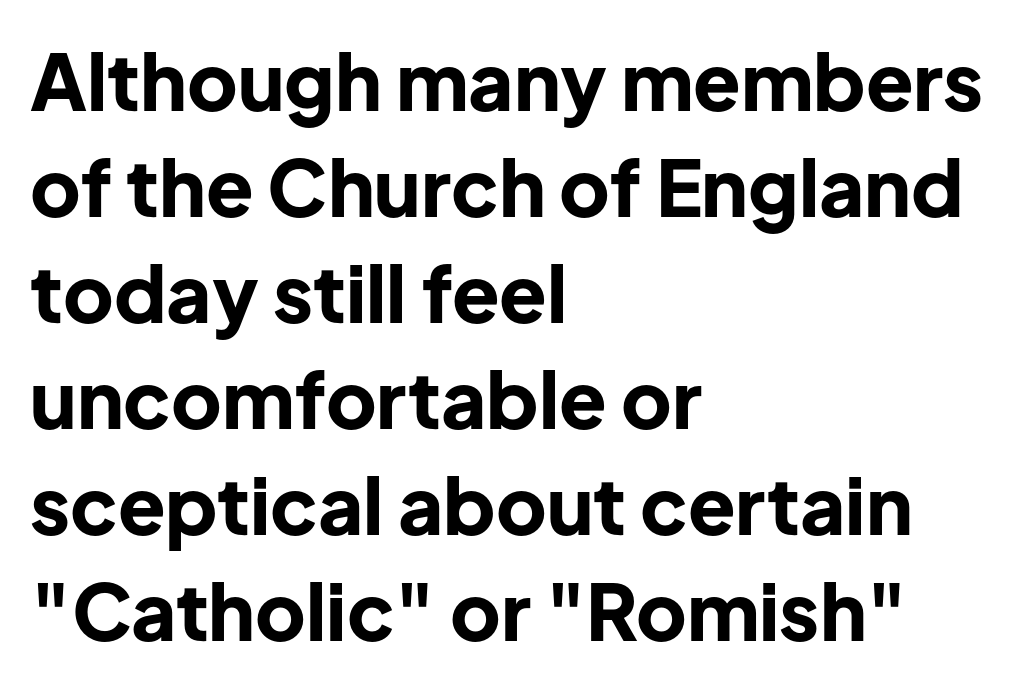
The image shows 78 px bold sans-serif type, upright; set left-aligned, normal line spacing (1.36x), normal letter spacing, not underlined; low stroke contrast and a medium x-height.
